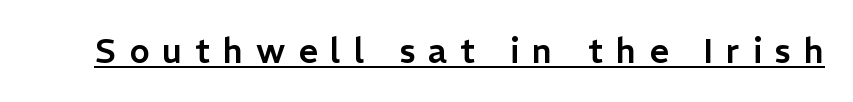
{"serif": "no", "italic": "no", "width": "normal", "stroke_contrast": "low", "x_height": "medium", "monospaced": "no", "underline": "yes", "letter_spacing": "wide", "letter_spacing_em": 0.38, "glyph_px": 34}
